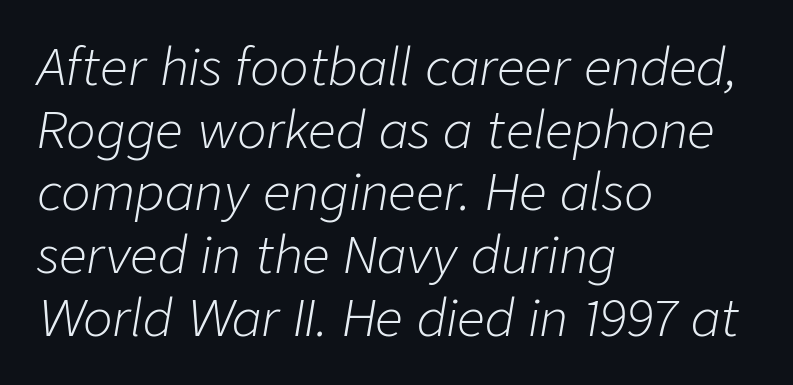
Vertical spacing — default. Stroke mass is kept to a normal reading level or below. The foot of each line stays bare and open. The glyphs look as if they've been sheared to an angle.
